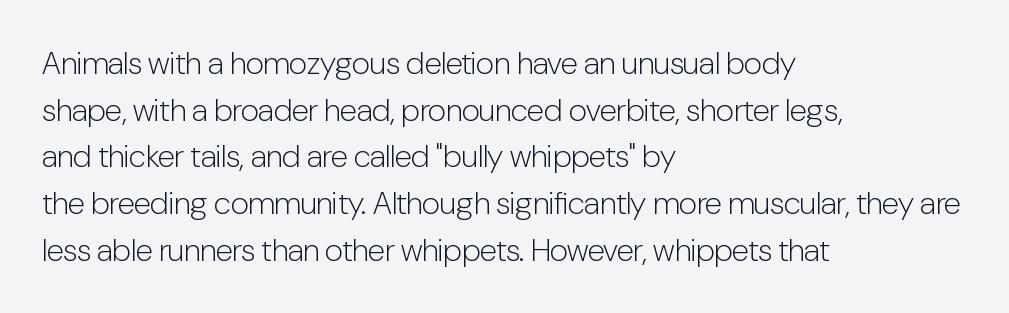
{"serif": "no", "italic": "no", "bold": "no", "weight": "light", "width": "condensed", "stroke_contrast": "low", "x_height": "medium", "monospaced": "no", "underline": "no", "align": "left", "line_spacing": "normal", "line_spacing_ratio": 1.46, "letter_spacing": "normal", "letter_spacing_em": 0.0, "glyph_px": 32}
